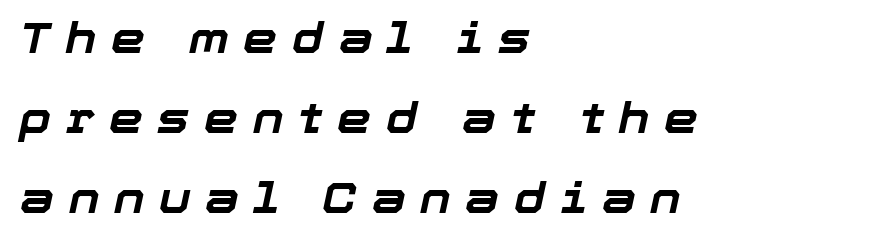
The image shows 43 px bold type, italic (leaning right); set left-aligned, line spacing 1.86x, unusually wide letter spacing (+0.34 em), not underlined; low stroke contrast and a medium x-height.
